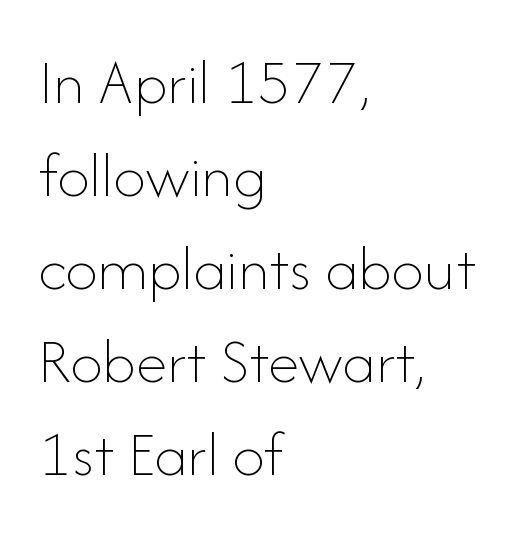
The type is set solid horizontally, with unmodified tracking. The passage shown is typed in a proportional face where columns would drift. Rule under the text: the space is simply empty. Does the copy run flush right? No — it runs flush left. Vertical spacing — default. This is roman type, the default non-slanted kind.
